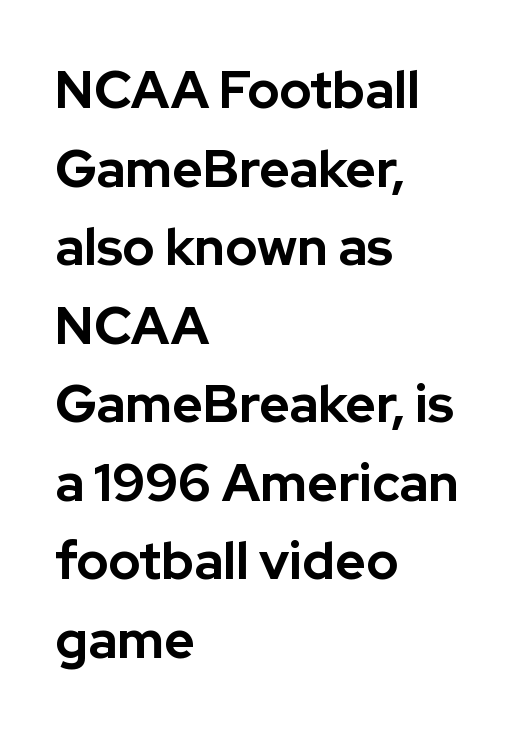
Q: Is the text bold? A: Yes.
Q: Is the text italic (slanted)? A: No, it is upright.
Q: Is the typeface a serif or a sans-serif typeface? A: Sans-serif.
Q: Is the text underlined? A: No.
Q: How is the paragraph aligned? A: Left-aligned.
Q: Is the spacing between letters normal or unusually wide? A: Normal.
Q: Is the spacing between lines tight, normal or loose? A: Normal.
Q: Width (condensed, normal, or wide)? A: Normal.
Q: Stroke contrast? A: Low.
Q: x-height? A: Medium.
Q: Monospaced? A: No.
